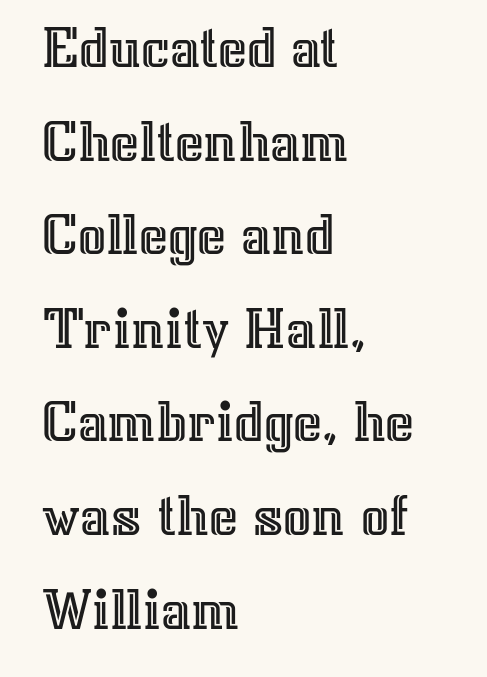
Q: Is the text italic (slanted)? A: No, it is upright.
Q: Is the text underlined? A: No.
Q: How is the paragraph aligned? A: Left-aligned.
Q: Is the spacing between letters normal or unusually wide? A: Normal.
Q: Is the spacing between lines tight, normal or loose? A: Normal.
Q: Width (condensed, normal, or wide)? A: Normal.
Q: x-height? A: Medium.
Q: Monospaced? A: No.
